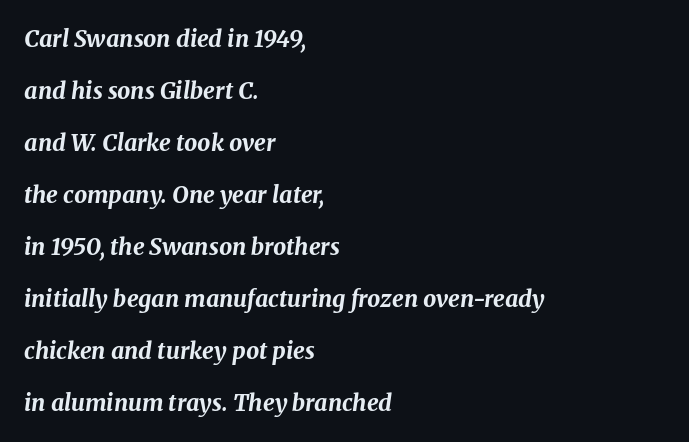
Q: Is the text bold? A: Yes.
Q: Is the text italic (slanted)? A: Yes, it leans right by about 8 degrees.
Q: Is the text underlined? A: No.
Q: How is the paragraph aligned? A: Left-aligned.
Q: Is the spacing between letters normal or unusually wide? A: Normal.
Q: Is the spacing between lines tight, normal or loose? A: Loose.
